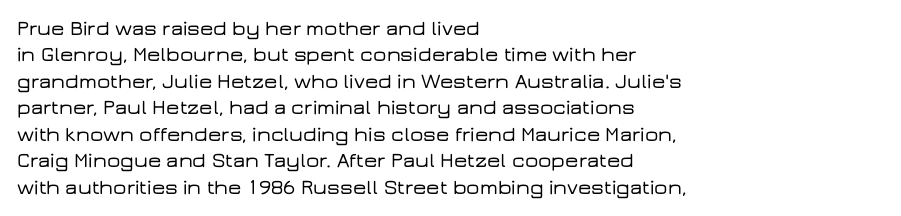
Is there much room between lines? A standard amount, neither cramped nor airy. The line texture is even and compact thanks to regular tracking. In terms of posture, this sample is upright. The paragraph has a hard left edge and a soft right edge. The strip under each line holds only bare page.
